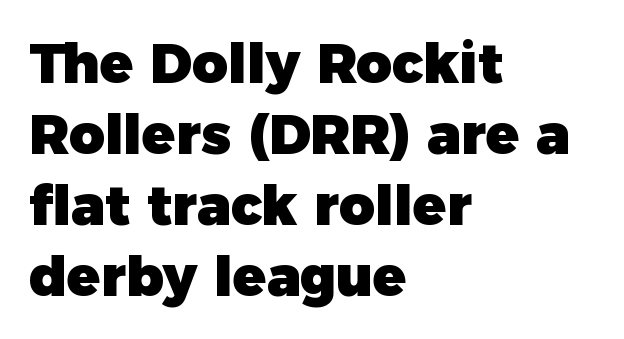
Successive baselines arrive at the customary interval. Heft: maximum for text — a bold. A roman cut, with each character standing at attention. These lines stack with their left ends in a neat column. Looks like regular typesetting: each glyph gets only the width it needs.
